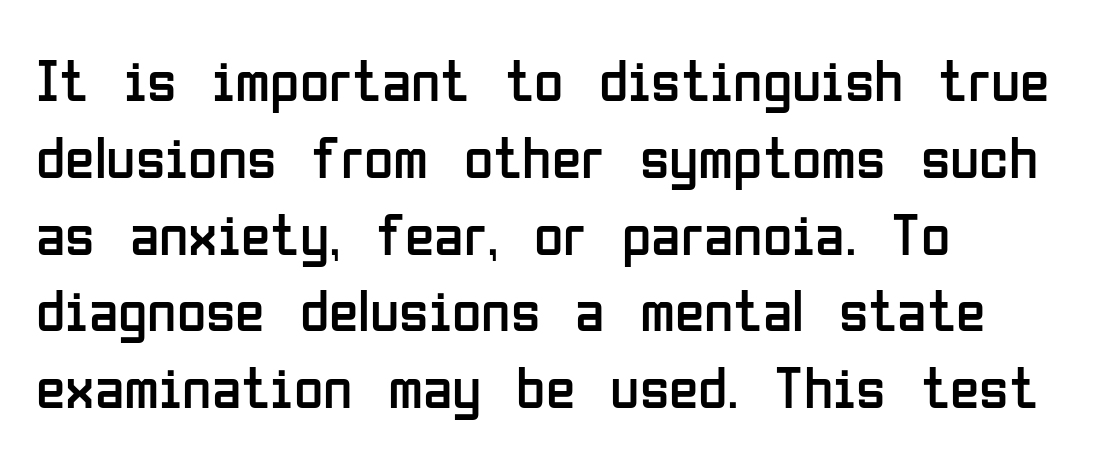
Q: Is the text bold? A: No.
Q: Is the text italic (slanted)? A: No, it is upright.
Q: Is the typeface a serif or a sans-serif typeface? A: Sans-serif.
Q: Is the text underlined? A: No.
Q: How is the paragraph aligned? A: Left-aligned.
Q: Is the spacing between letters normal or unusually wide? A: Normal.
Q: Is the spacing between lines tight, normal or loose? A: Normal.
Q: Width (condensed, normal, or wide)? A: Condensed.
Q: Stroke contrast? A: Low.
Q: x-height? A: Medium.
Q: Monospaced? A: No.
